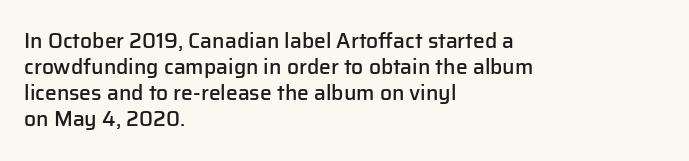
Q: Is the text bold? A: Semi-bold.
Q: Is the text italic (slanted)? A: No, it is upright.
Q: Is the text underlined? A: No.
Q: How is the paragraph aligned? A: Left-aligned.
Q: Is the spacing between letters normal or unusually wide? A: Normal.
